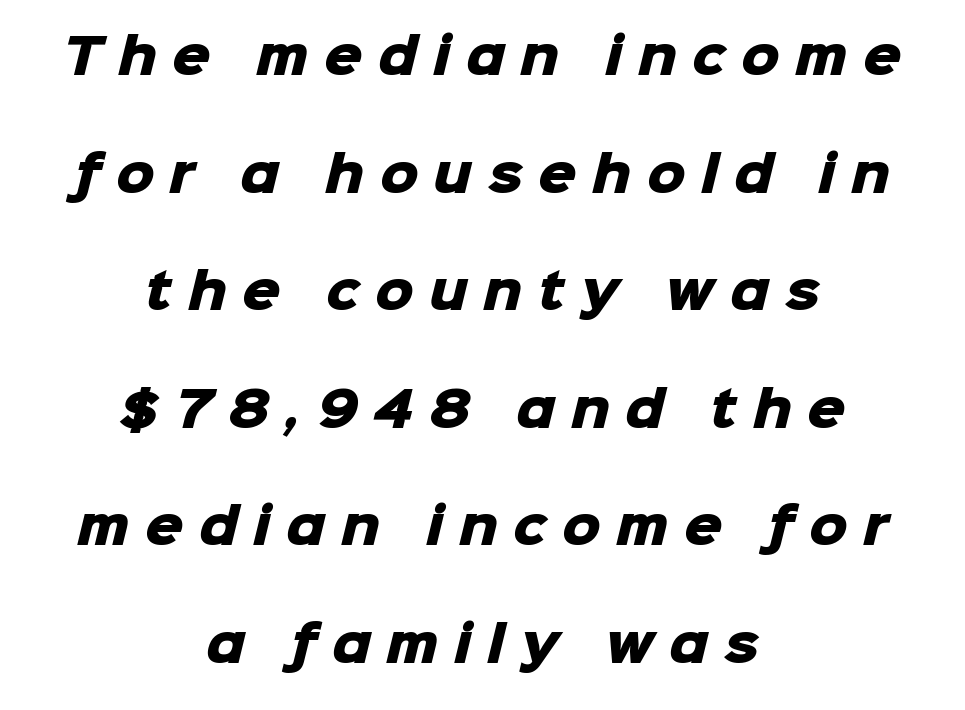
This sample has the flowing, uneven cadence of proportional lettering. Descenders are the only things crossing below the line. Observe the wide spacing: letters keep a clear distance from each other. This is sans-serif lettering, the kind often seen on screens and signage. The typesetter chose a symmetrical, centered arrangement here. The vertical gap from one line to the next is large.
